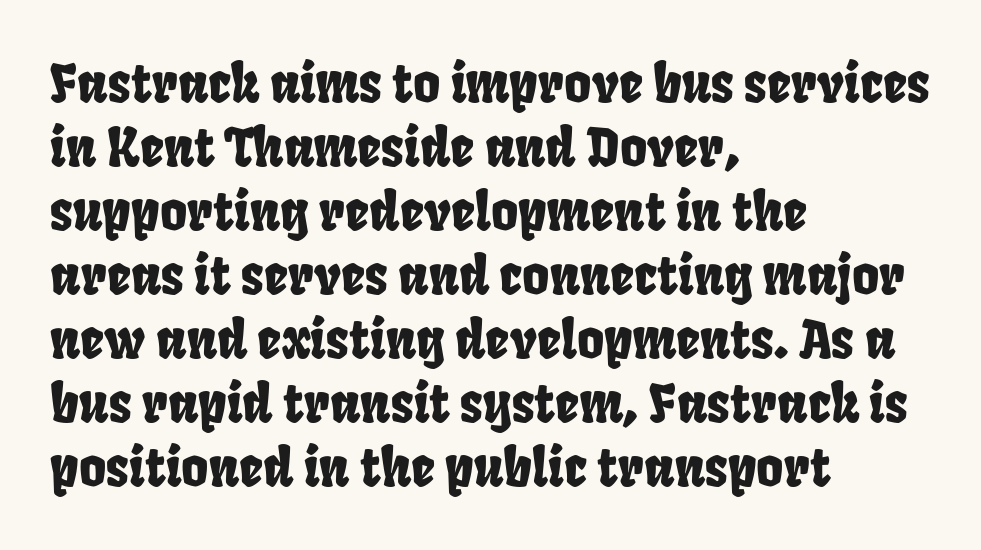
The passage shown has conventional tracking throughout. A bare baseline throughout the passage. What kind of face is this? One without serifs — a sans. The paragraph has a hard left edge and a soft right edge. Spacing verdict: proportional, widths tailored to each character.
